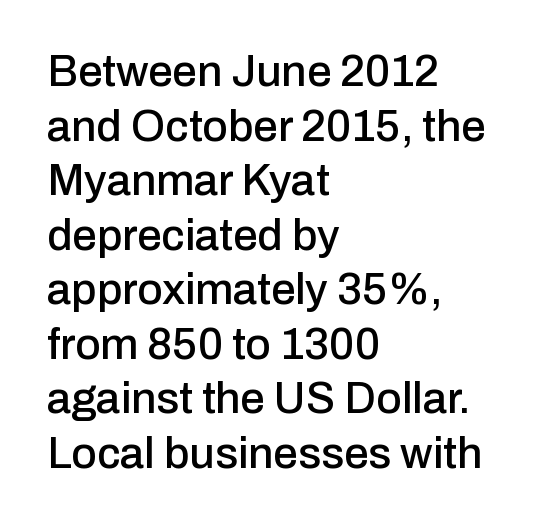
The image shows 44 px sans-serif type, upright; set left-aligned, line spacing 1.24x, normal letter spacing, not underlined; low stroke contrast and a medium x-height.
